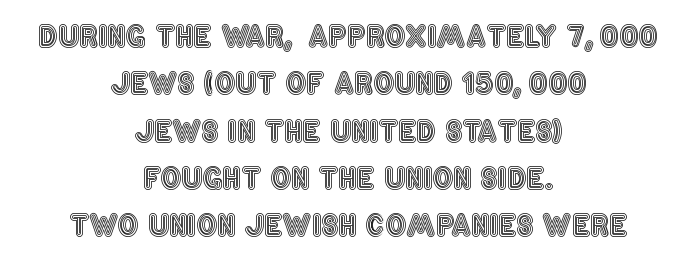
The image shows 29 px condensed type, upright; set centered, normal line spacing (1.63x), normal letter spacing, not underlined; a large x-height.
